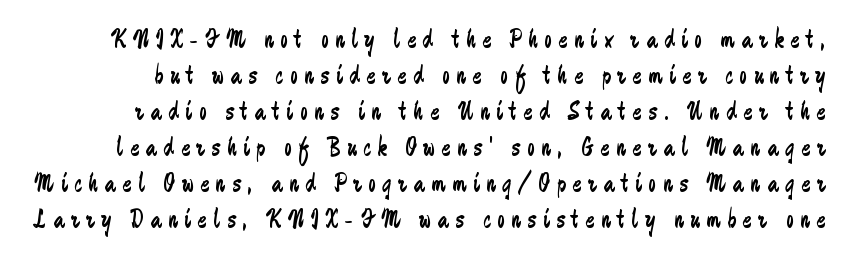
{"bold": "no", "underline": "no", "line_spacing": "normal", "line_spacing_ratio": 1.33, "letter_spacing": "wide", "letter_spacing_em": 0.25, "glyph_px": 27}
